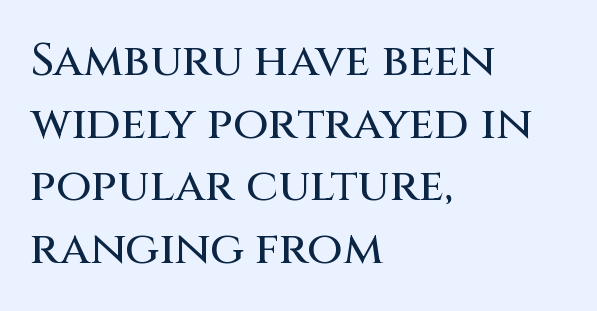
Q: Is the text italic (slanted)? A: No, it is upright.
Q: Is the typeface a serif or a sans-serif typeface? A: Sans-serif.
Q: Is the text underlined? A: No.
Q: How is the paragraph aligned? A: Left-aligned.
Q: Is the spacing between letters normal or unusually wide? A: Normal.
Q: Is the spacing between lines tight, normal or loose? A: Normal.
Q: Width (condensed, normal, or wide)? A: Normal.
Q: Stroke contrast? A: Medium.
Q: x-height? A: Large.
Q: Monospaced? A: No.
